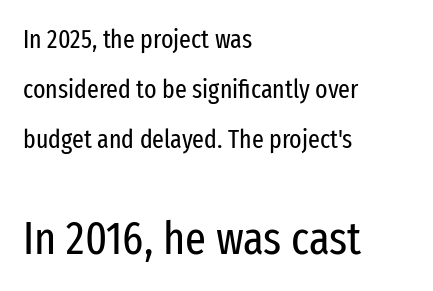
Which chunk is bigger? The second one — the bottom block dwarfs the top. Nope, not italic — everything's standing straight. Rule under the text: the space is simply empty. The passage shown is typeset with a sans-serif family. Stroke thickness stays within the range of a standard reading face or lighter.
